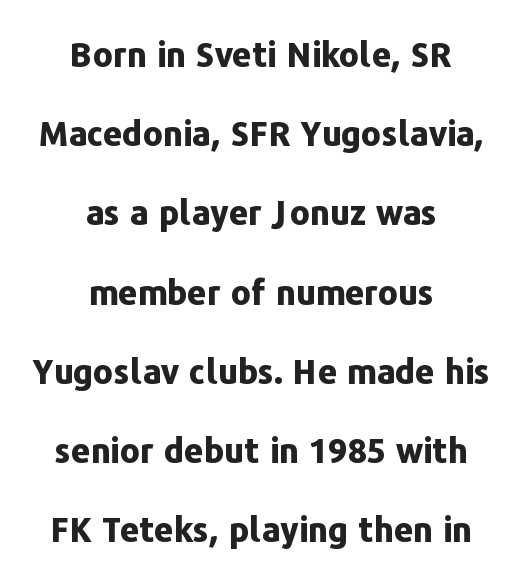
The image shows 34 px bold sans-serif type, upright; set centered, loose line spacing (2.33x), normal letter spacing, not underlined; low stroke contrast and a medium x-height.
